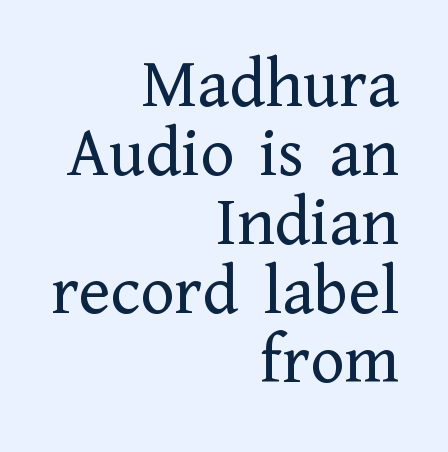
The image shows 72 px regular-weight serif type, upright; set right-aligned, tight line spacing (0.96x), normal letter spacing, not underlined; low stroke contrast and a medium x-height.
